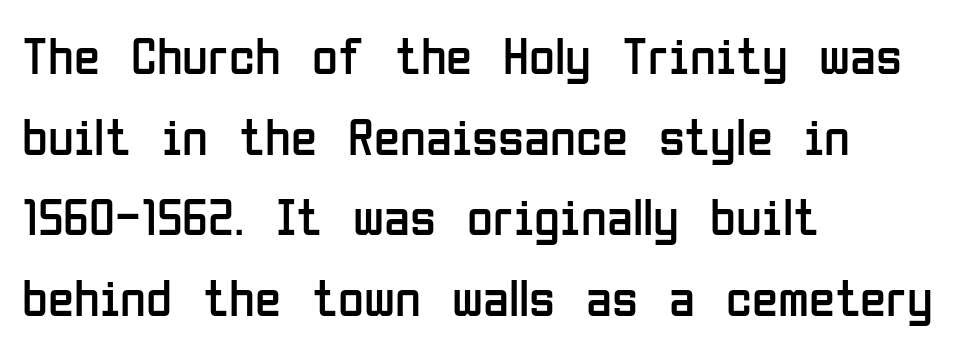
The image shows 53 px regular-weight, condensed sans-serif type, upright; set left-aligned, normal line spacing (1.52x), normal letter spacing, not underlined; low stroke contrast and a medium x-height.
